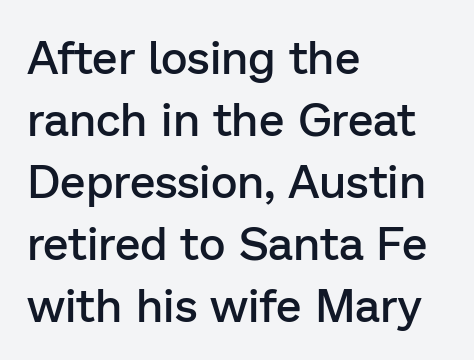
Q: Is the text bold? A: Semi-bold.
Q: Is the text italic (slanted)? A: No, it is upright.
Q: Is the typeface a serif or a sans-serif typeface? A: Sans-serif.
Q: Is the text underlined? A: No.
Q: How is the paragraph aligned? A: Left-aligned.
Q: Is the spacing between letters normal or unusually wide? A: Normal.
Q: Is the spacing between lines tight, normal or loose? A: Normal.
Q: Width (condensed, normal, or wide)? A: Normal.
Q: Stroke contrast? A: Low.
Q: x-height? A: Medium.
Q: Monospaced? A: No.
